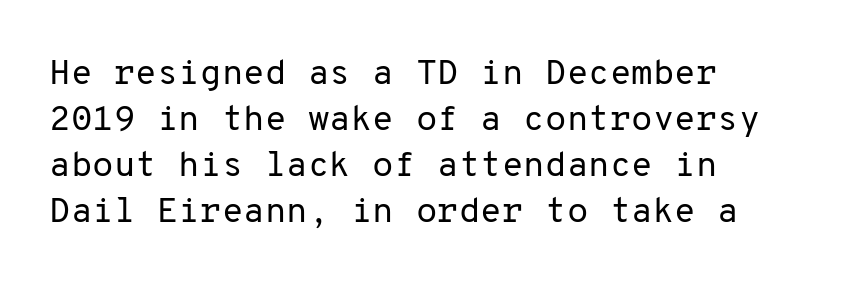
The typesetting does not lean heavy: it is not bold. Has an underline been added? It has not. Interline gaps are of average width in this sample. These lines are composed in type without serifs.
